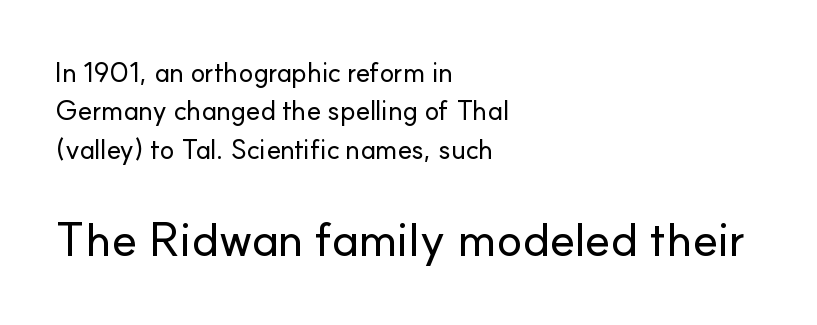
{"serif": "no", "italic": "no", "width": "normal", "stroke_contrast": "low", "x_height": "small", "monospaced": "no", "underline": "no", "align": "left", "line_spacing": "normal", "line_spacing_ratio": 1.42, "letter_spacing": "normal", "letter_spacing_em": 0.0, "larger_block": "second", "size_ratio": 1.78, "glyph_px": 48}
